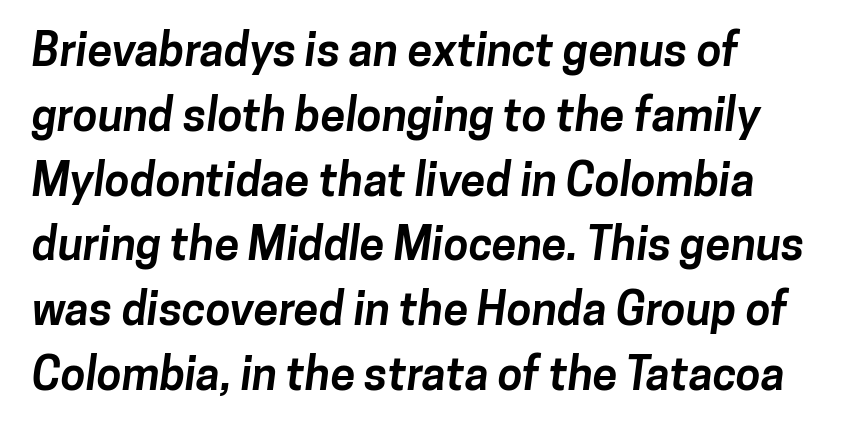
Q: Is the text bold? A: Yes.
Q: Is the typeface a serif or a sans-serif typeface? A: Sans-serif.
Q: Is the text underlined? A: No.
Q: How is the paragraph aligned? A: Left-aligned.
Q: Is the spacing between letters normal or unusually wide? A: Normal.
Q: Is the spacing between lines tight, normal or loose? A: Normal.
Q: Width (condensed, normal, or wide)? A: Normal.
Q: Stroke contrast? A: Low.
Q: x-height? A: Medium.
Q: Monospaced? A: No.
